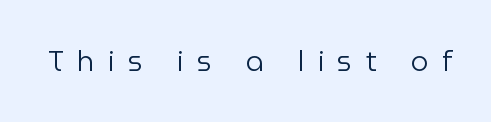
The image shows 28 px regular-weight sans-serif type, upright; set unusually wide letter spacing (+0.48 em), not underlined; low stroke contrast and a medium x-height.
